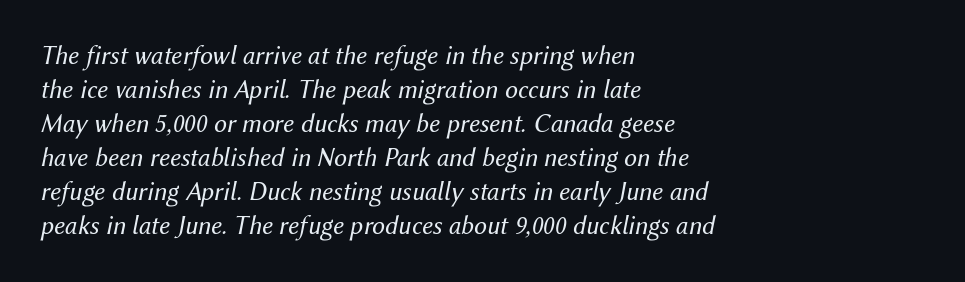
Q: Is the text bold? A: No.
Q: Is the text italic (slanted)? A: Yes, it leans right by about 12 degrees.
Q: Is the text underlined? A: No.
Q: How is the paragraph aligned? A: Left-aligned.
Q: Is the spacing between letters normal or unusually wide? A: Normal.
Q: Is the spacing between lines tight, normal or loose? A: Normal.
